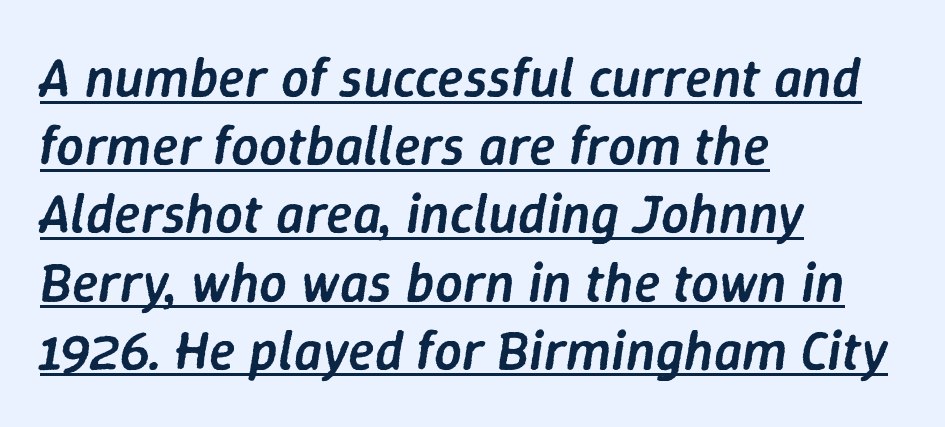
You could not count columns in this text — the font is proportionally spaced. Does extra space separate the letters? No, they use regular spacing. In designer terms, the underline attribute is active on this setting. These lines are set flush left with a ragged right edge.
